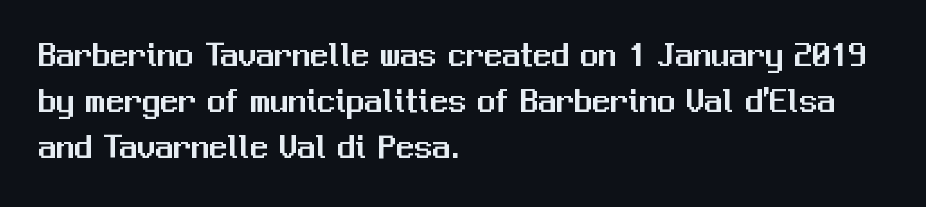
{"serif": "no", "italic": "no", "width": "normal", "stroke_contrast": "medium", "x_height": "medium", "monospaced": "no", "underline": "no", "align": "left", "line_spacing": "normal", "line_spacing_ratio": 1.28, "letter_spacing": "normal", "letter_spacing_em": 0.0, "glyph_px": 36}
